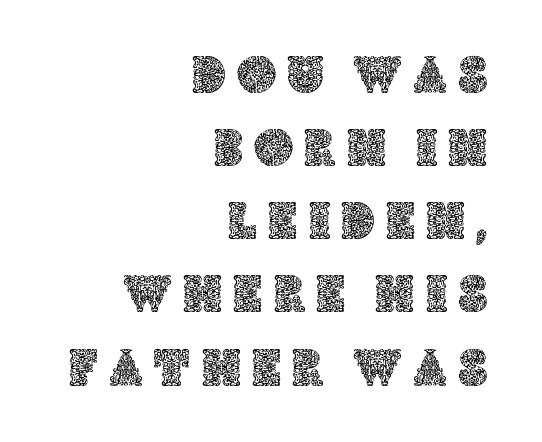
The image shows 53 px text type, upright; set right-aligned, normal line spacing (1.38x), unusually wide letter spacing (+0.22 em), not underlined; a large x-height.
